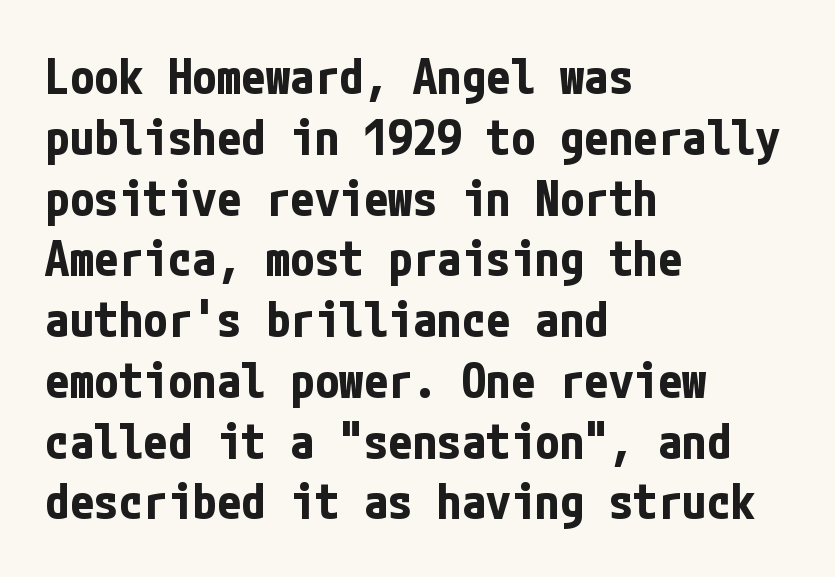
The image shows 49 px bold, condensed sans-serif type, upright; set left-aligned, line spacing 1.24x, normal letter spacing, not underlined; low stroke contrast and a medium x-height.
